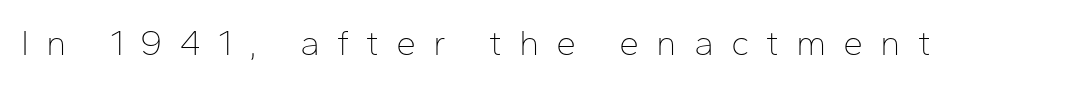
The image shows 36 px thin sans-serif type, upright; set unusually wide letter spacing (+0.47 em), not underlined; low stroke contrast and a medium x-height.
